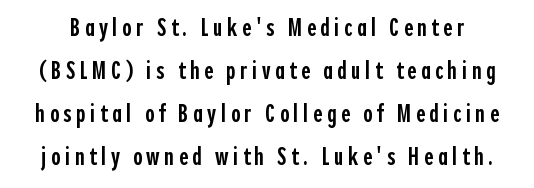
Q: Is the text bold? A: Semi-bold.
Q: Is the text italic (slanted)? A: No, it is upright.
Q: Is the text underlined? A: No.
